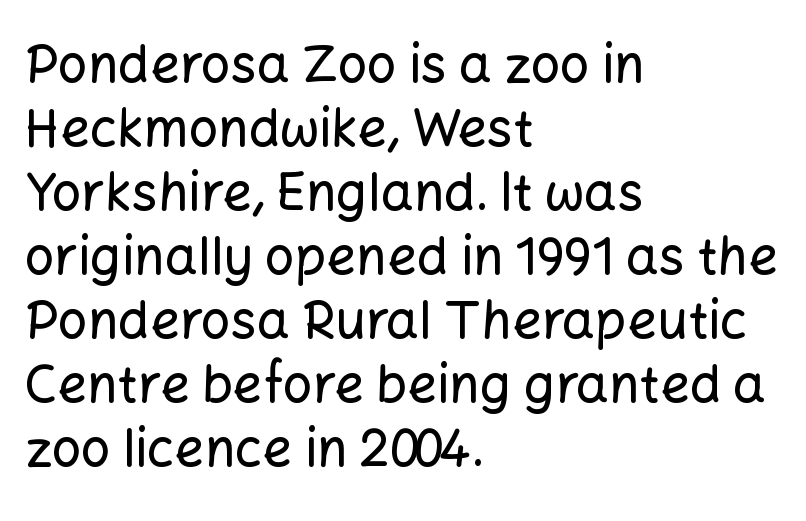
This is sans-serif lettering, the kind often seen on screens and signage. Caption: multi-line text, flush left, ragged right. No word sits above an underline. Posture: straight, roman, zero tilt. The face used here is proportionally spaced, like ordinary book or web type. Letter spacing: default.
